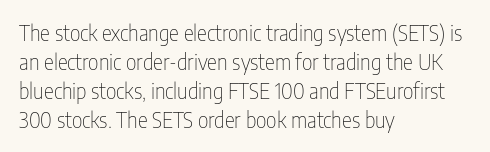
Q: Is the text bold? A: No.
Q: Is the text italic (slanted)? A: No, it is upright.
Q: Is the text underlined? A: No.
Q: How is the paragraph aligned? A: Left-aligned.
Q: Is the spacing between letters normal or unusually wide? A: Normal.
Q: Is the spacing between lines tight, normal or loose? A: Normal.
